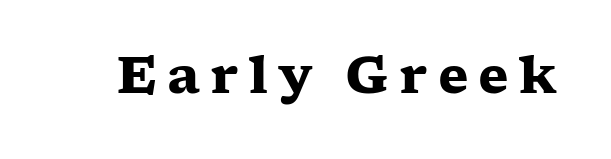
{"serif": "yes", "italic": "no", "bold": "yes", "weight": "heavy", "width": "wide", "stroke_contrast": "low", "x_height": "medium", "monospaced": "no", "underline": "no", "letter_spacing": "wide", "letter_spacing_em": 0.2, "glyph_px": 50}
